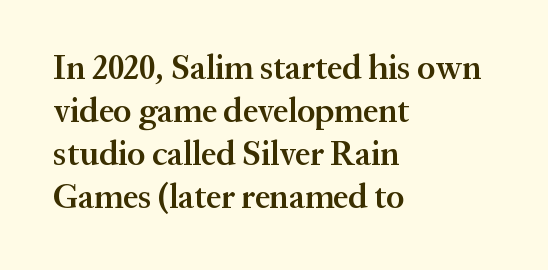
Proportional: the letters do not fall into vertical columns. The rendering keeps characters at their native spacing. What weight is shown? A semibold, between regular and bold. Any mark beneath the type? The region is blank. This sample uses a serif face. The block of text has a typical density, with ordinary space between rows.
